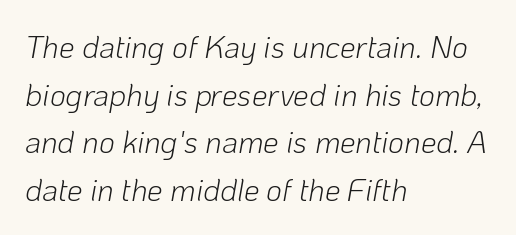
The image shows 31 px light type, italic (leaning right); set left-aligned, normal line spacing (1.54x), normal letter spacing, not underlined; low stroke contrast and a medium x-height.
